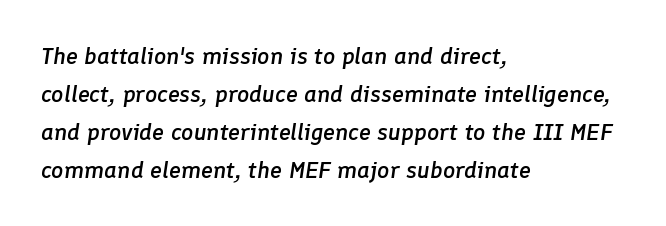
Q: Is the text bold? A: Semi-bold.
Q: Is the text italic (slanted)? A: Yes, it leans right by about 8 degrees.
Q: Is the text underlined? A: No.
Q: How is the paragraph aligned? A: Left-aligned.
Q: Is the spacing between letters normal or unusually wide? A: Normal.
Q: Is the spacing between lines tight, normal or loose? A: Normal.
